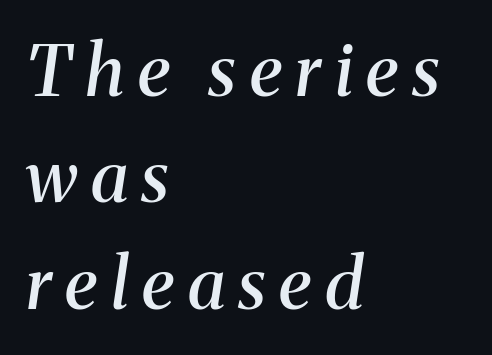
Old-style or modern, the face here clearly has serifs. Looking at the ascenders, they clearly lean. If you drew a ruler down the left edge, every line would touch it. Quick note: underline off. What weight is shown? A semibold, between regular and bold.
